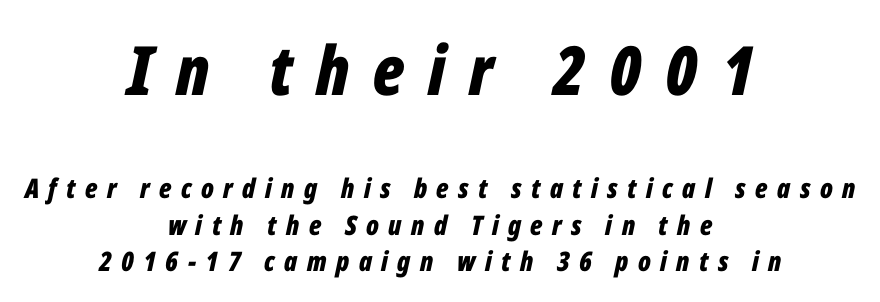
{"italic": "yes", "lean": "right", "slant_degrees": 12, "bold": "yes", "weight": "bold", "width": "condensed", "stroke_contrast": "low", "x_height": "medium", "monospaced": "no", "underline": "no", "align": "center", "line_spacing": "normal", "line_spacing_ratio": 1.36, "letter_spacing": "wide", "letter_spacing_em": 0.35, "larger_block": "first", "size_ratio": 2.52, "glyph_px": 68}
